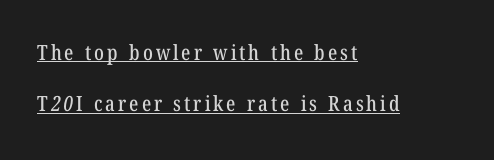
Alignment: flush left. Successive baselines arrive slowly, with a big drop between each. Looks like someone drew a line under every word here.
